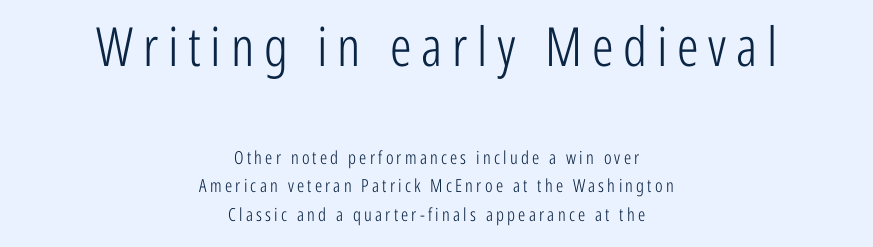
Q: Is the text bold? A: No.
Q: Is the text italic (slanted)? A: No, it is upright.
Q: Is the typeface a serif or a sans-serif typeface? A: Sans-serif.
Q: Is the text underlined? A: No.
Q: How is the paragraph aligned? A: Centered.
Q: Is the spacing between lines tight, normal or loose? A: Normal.
Q: Which block of text is set in a larger size, the first (top) or the second (bottom)? A: The first (top) one.
Q: Width (condensed, normal, or wide)? A: Condensed.
Q: Stroke contrast? A: Low.
Q: x-height? A: Medium.
Q: Monospaced? A: No.
